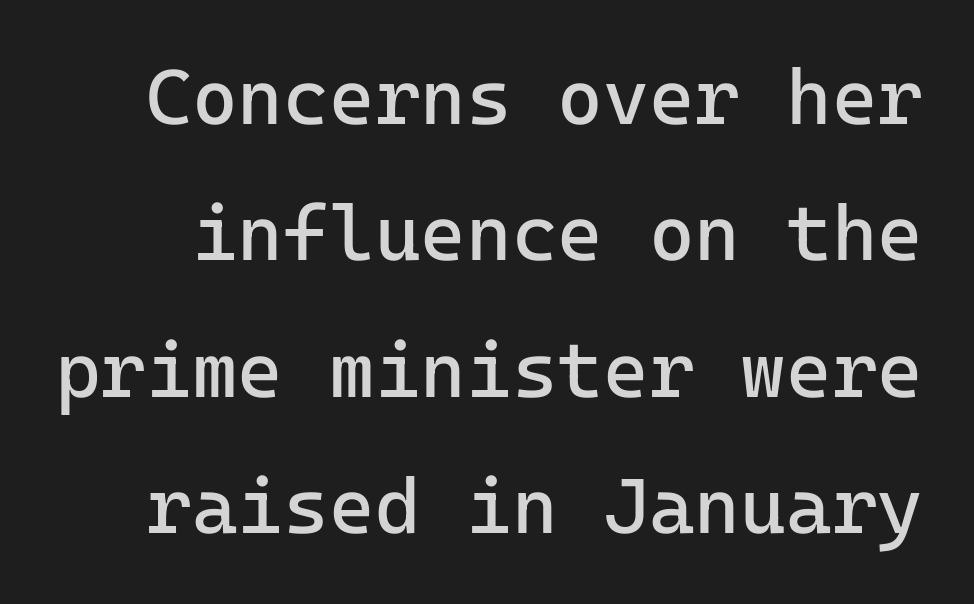
The image shows 78 px regular-weight sans-serif type, upright; set line spacing 1.75x, normal letter spacing, not underlined; low stroke contrast and a medium x-height.
